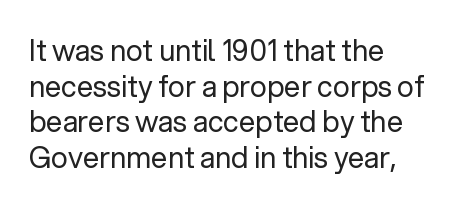
Think of a printed novel: that variable character pitch is what you see here. Compared with typical body copy, the letter spacing here is the same. Every row of glyphs begins at an identical x-position on the left. Check where the strokes stop: nothing finishes them off — pure sans. Vertical strokes here are truly vertical. Stems and bowls with no extra thickness — not bold.
